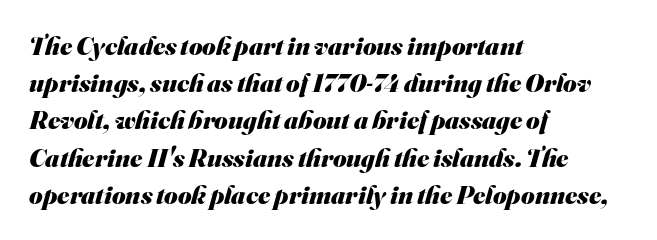
The image shows 26 px bold type; set left-aligned, normal line spacing (1.43x), normal letter spacing, not underlined.
